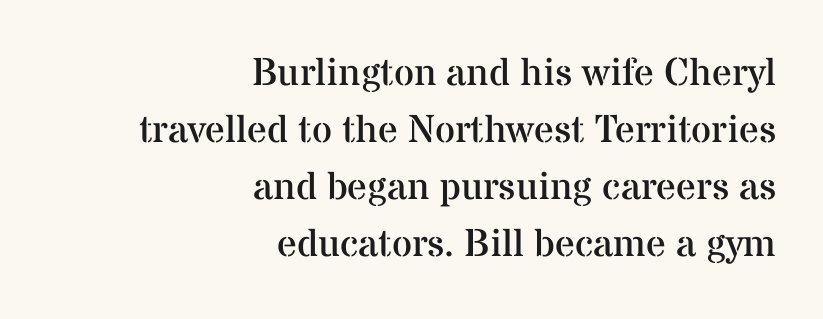
{"serif": "yes", "italic": "no", "bold": "no", "weight": "regular", "width": "normal", "stroke_contrast": "medium", "x_height": "medium", "monospaced": "no", "underline": "no", "align": "right", "line_spacing": "normal", "line_spacing_ratio": 1.46, "letter_spacing": "normal", "letter_spacing_em": 0.0, "glyph_px": 39}
